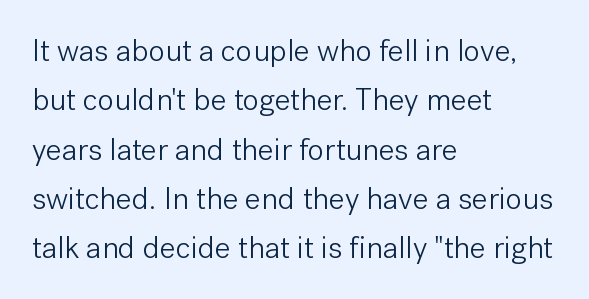
Q: Is the text bold? A: No.
Q: Is the text italic (slanted)? A: No, it is upright.
Q: Is the typeface a serif or a sans-serif typeface? A: Sans-serif.
Q: Is the text underlined? A: No.
Q: How is the paragraph aligned? A: Left-aligned.
Q: Is the spacing between letters normal or unusually wide? A: Normal.
Q: Is the spacing between lines tight, normal or loose? A: Normal.
Q: Width (condensed, normal, or wide)? A: Normal.
Q: Stroke contrast? A: Low.
Q: x-height? A: Medium.
Q: Monospaced? A: No.
